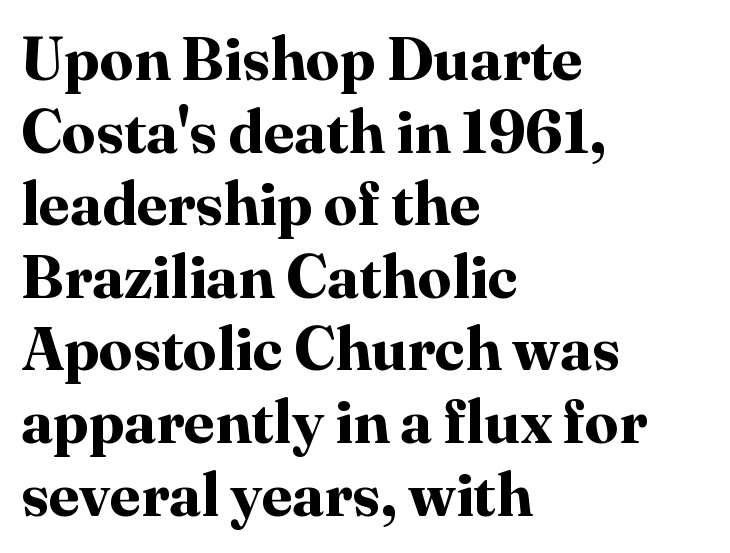
{"serif": "yes", "italic": "no", "bold": "yes", "weight": "bold", "width": "normal", "stroke_contrast": "high", "x_height": "medium", "monospaced": "no", "underline": "no", "align": "left", "line_spacing_ratio": 1.21, "letter_spacing": "normal", "letter_spacing_em": 0.0, "glyph_px": 60}
